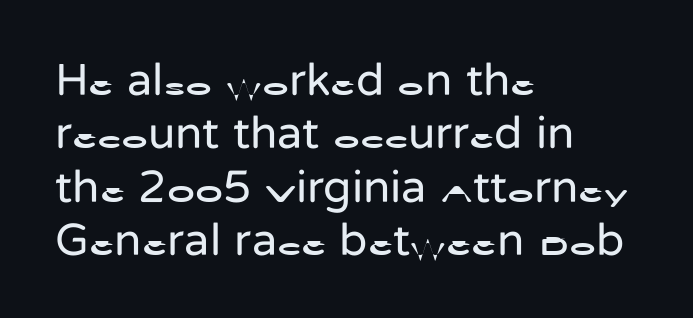
This rendering leaves character spacing at its baseline value. Regarding serifs, this sample does without them. The passage is arranged the way most books set body copy — flush left. The letters advance in unequal steps, a hallmark of proportional type. Designer's note — italics off, roman on.
